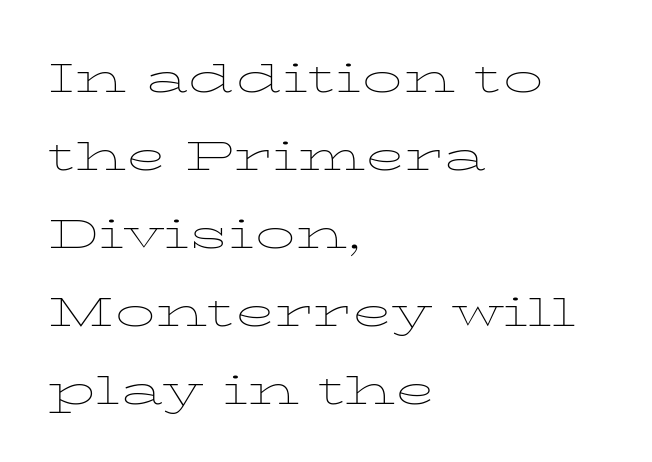
The image shows 53 px thin, wide type, upright; set left-aligned, normal line spacing (1.47x), normal letter spacing, not underlined; low stroke contrast and a medium x-height.
